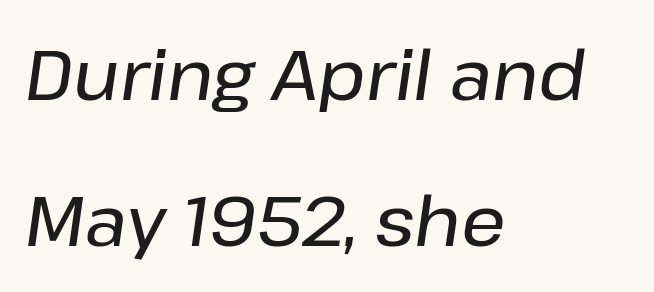
Q: Is the text italic (slanted)? A: Yes, it leans right by about 8 degrees.
Q: Is the text underlined? A: No.
Q: How is the paragraph aligned? A: Left-aligned.
Q: Is the spacing between letters normal or unusually wide? A: Normal.
Q: Is the spacing between lines tight, normal or loose? A: Loose.
Q: Width (condensed, normal, or wide)? A: Normal.
Q: Stroke contrast? A: Low.
Q: x-height? A: Medium.
Q: Monospaced? A: No.
